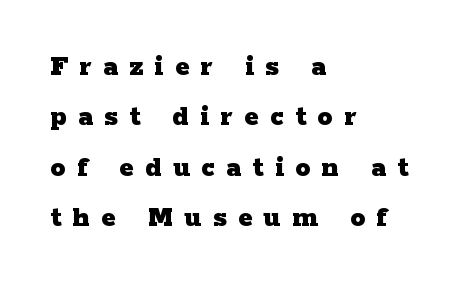
Q: Is the text bold? A: Yes.
Q: Is the text italic (slanted)? A: No, it is upright.
Q: Is the typeface a serif or a sans-serif typeface? A: Serif.
Q: Is the text underlined? A: No.
Q: How is the paragraph aligned? A: Left-aligned.
Q: Is the spacing between letters normal or unusually wide? A: Unusually wide.
Q: Is the spacing between lines tight, normal or loose? A: Normal.
Q: Width (condensed, normal, or wide)? A: Wide.
Q: Stroke contrast? A: Low.
Q: x-height? A: Medium.
Q: Monospaced? A: No.
